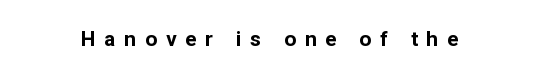
The image shows 21 px bold type, upright; set unusually wide letter spacing (+0.42 em), not underlined.
